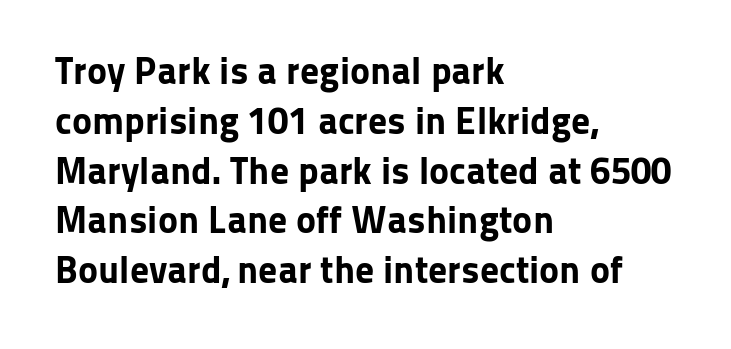
The image shows 38 px bold sans-serif type, upright; set left-aligned, normal line spacing (1.31x), normal letter spacing, not underlined; low stroke contrast and a medium x-height.
